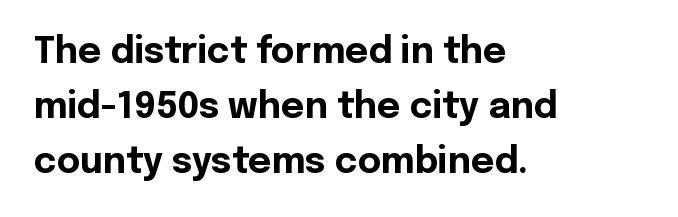
Q: Is the text bold? A: Yes.
Q: Is the text italic (slanted)? A: No, it is upright.
Q: Is the typeface a serif or a sans-serif typeface? A: Sans-serif.
Q: Is the text underlined? A: No.
Q: How is the paragraph aligned? A: Left-aligned.
Q: Is the spacing between letters normal or unusually wide? A: Normal.
Q: Is the spacing between lines tight, normal or loose? A: Normal.
Q: Width (condensed, normal, or wide)? A: Normal.
Q: x-height? A: Medium.
Q: Monospaced? A: No.
